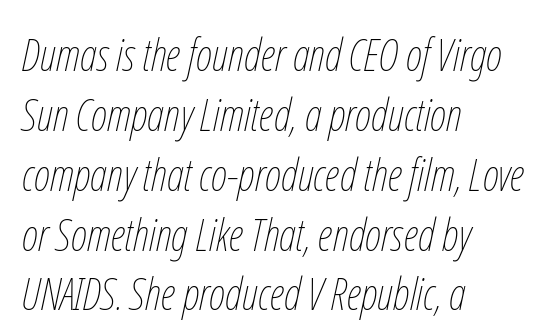
Reading down the block, your eye returns to a fixed left position each line. Do the characters align in a grid? No, the font is proportional. Slant detected: the letters are inclined. Between one letter and the next there's only the usual sliver of space. Regular leading.
